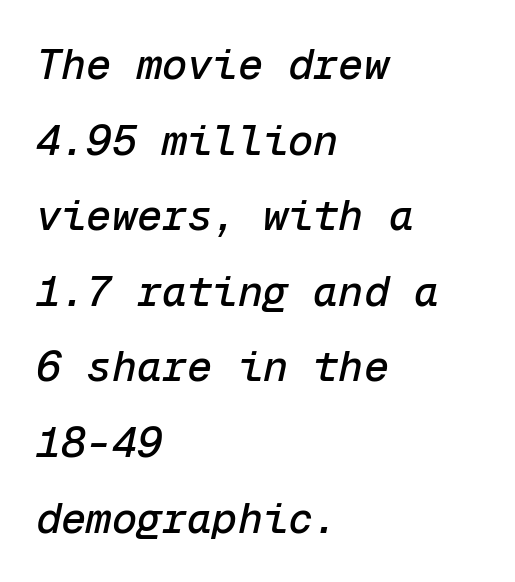
{"italic": "yes", "lean": "right", "slant_degrees": 12, "width": "normal", "stroke_contrast": "low", "x_height": "medium", "monospaced": "yes", "underline": "no", "align": "left", "line_spacing_ratio": 1.8, "letter_spacing": "normal", "letter_spacing_em": 0.0, "glyph_px": 42}
